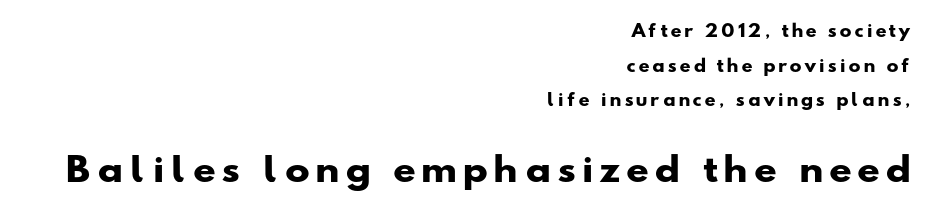
The image shows 33 px heavy, wide sans-serif type; set right-aligned, loose line spacing (2.16x), unusually wide letter spacing (+0.22 em), not underlined; the second (bottom) block is 2.06x larger; low stroke contrast and a small x-height.
